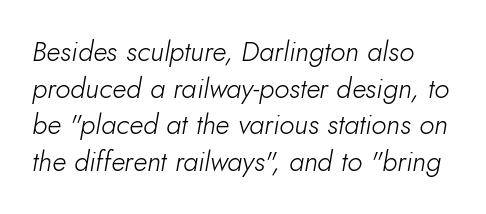
The image shows 28 px light type, italic (leaning right); set normal line spacing (1.31x), normal letter spacing, not underlined; low stroke contrast and a small x-height.
